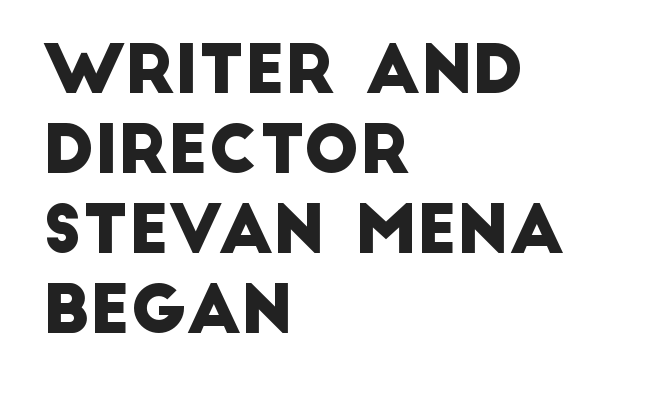
Q: Is the typeface a serif or a sans-serif typeface? A: Sans-serif.
Q: Is the text underlined? A: No.
Q: How is the paragraph aligned? A: Left-aligned.
Q: Is the spacing between letters normal or unusually wide? A: Normal.
Q: Width (condensed, normal, or wide)? A: Normal.
Q: Stroke contrast? A: Low.
Q: x-height? A: Large.
Q: Monospaced? A: No.
